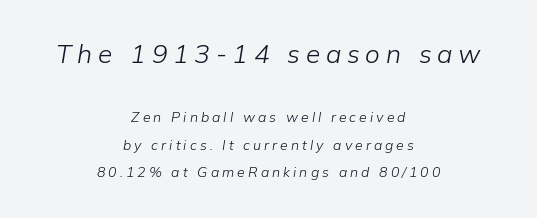
{"italic": "yes", "lean": "right", "slant_degrees": 9, "bold": "no", "underline": "no", "align": "center", "line_spacing": "loose", "line_spacing_ratio": 1.95, "letter_spacing": "wide", "letter_spacing_em": 0.22, "larger_block": "first", "size_ratio": 1.86, "glyph_px": 26}
